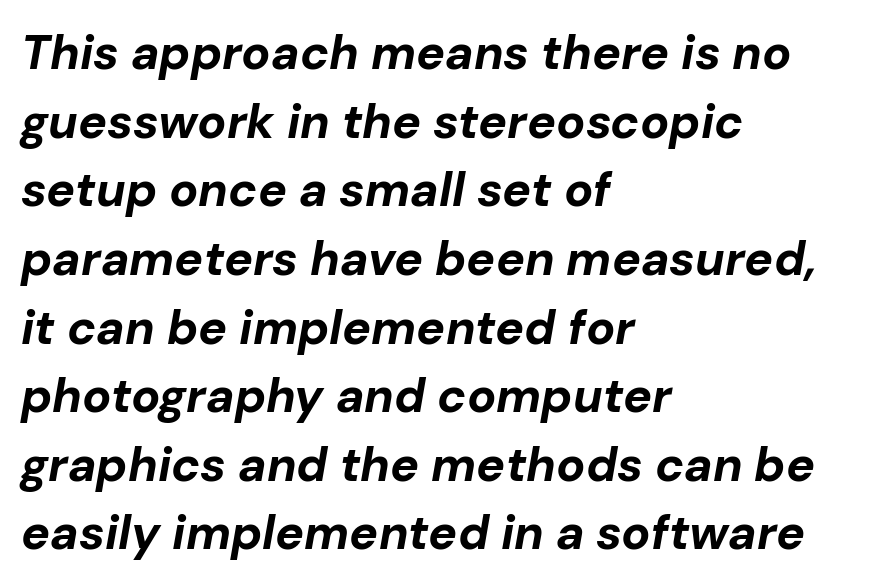
Successive baselines arrive at the customary interval. Underline: absent. The rendering applies a slant to the glyphs. The line texture is even and compact thanks to regular tracking. A student would call this left alignment; a typographer would say flush left, rag right. Here the designer chose a conventional face with non-uniform glyph widths.
